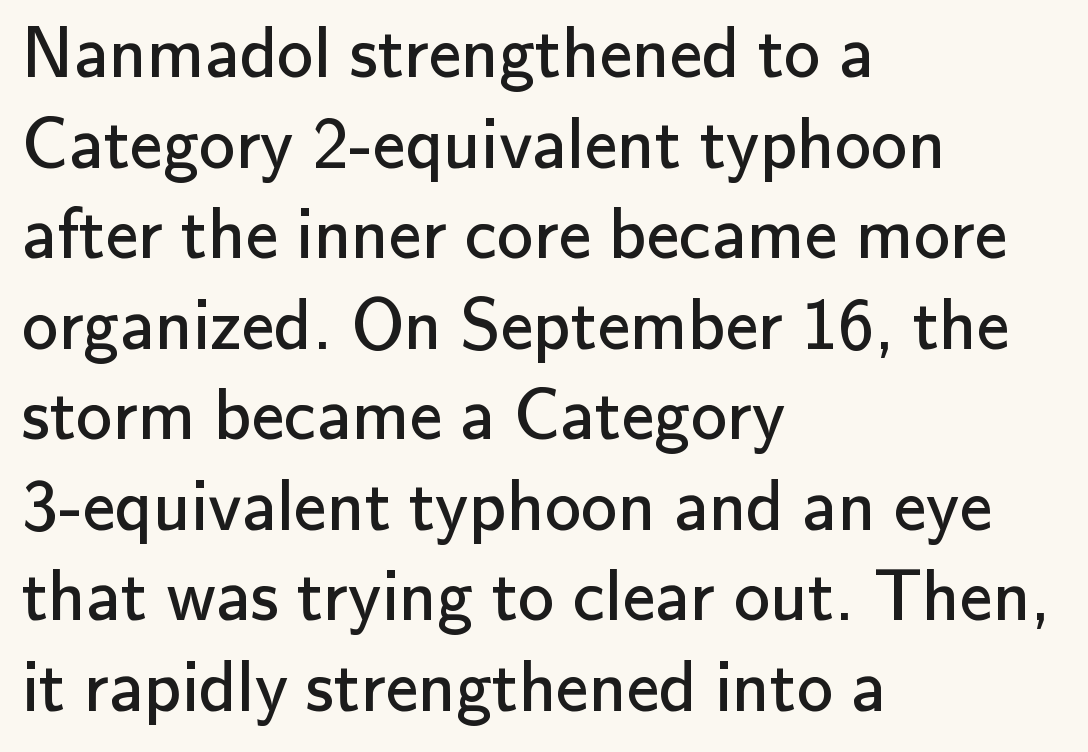
The image shows 73 px regular-weight sans-serif type, upright; set left-aligned, line spacing 1.24x, normal letter spacing, not underlined; low stroke contrast and a small x-height.
